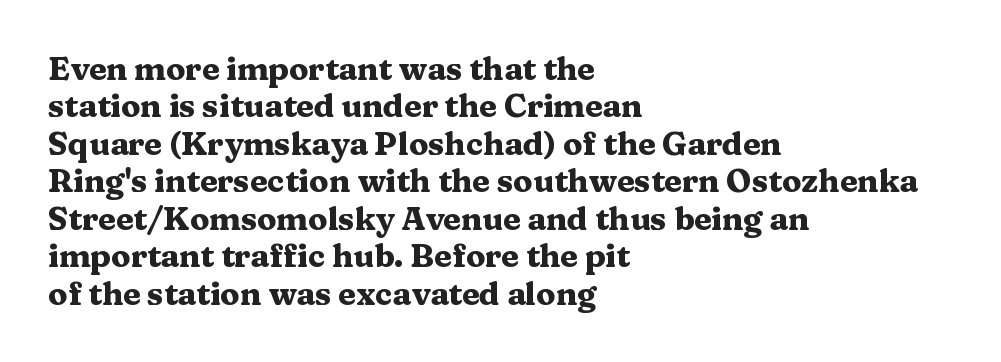
The image shows 32 px heavy, wide serif type, upright; set left-aligned, line spacing 1.17x, normal letter spacing, not underlined; medium stroke contrast and a medium x-height.
